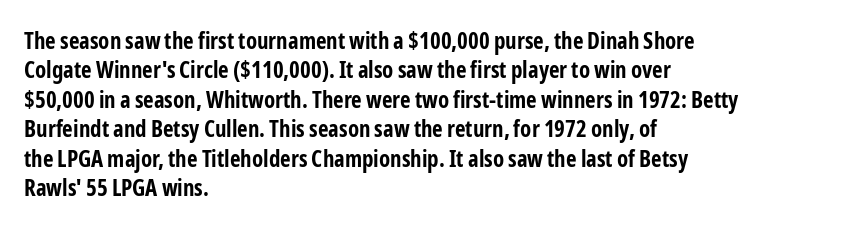
In terms of posture, this sample is upright. Whoever set this chose a conventional vertical rhythm. The space directly below the letters is spotless. A typesetter would call this zero additional tracking.
